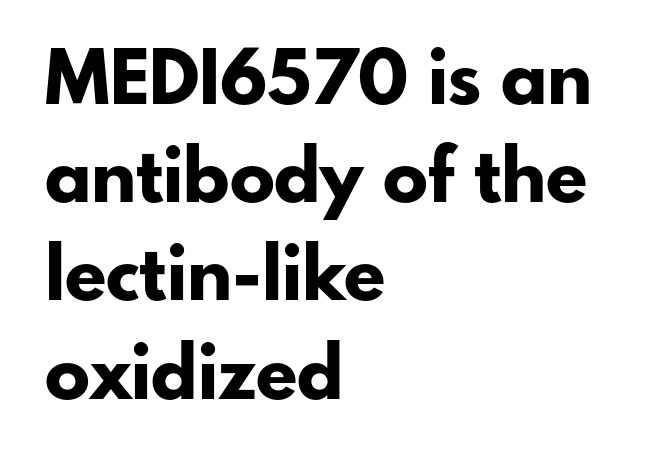
{"serif": "no", "italic": "no", "bold": "yes", "weight": "bold", "width": "normal", "stroke_contrast": "low", "x_height": "small", "monospaced": "no", "underline": "no", "align": "left", "line_spacing": "normal", "line_spacing_ratio": 1.31, "letter_spacing": "normal", "letter_spacing_em": 0.0, "glyph_px": 75}
